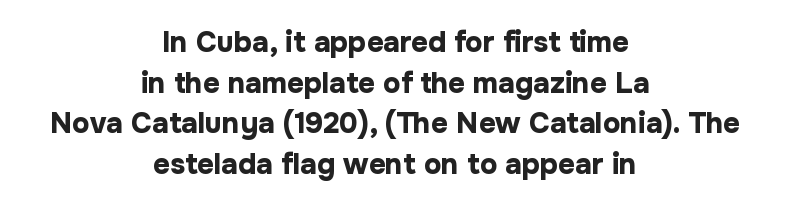
{"serif": "no", "italic": "no", "bold": "yes", "weight": "bold", "width": "normal", "stroke_contrast": "low", "x_height": "medium", "monospaced": "no", "underline": "no", "align": "center", "line_spacing": "normal", "line_spacing_ratio": 1.4, "letter_spacing": "normal", "letter_spacing_em": 0.0, "glyph_px": 29}
